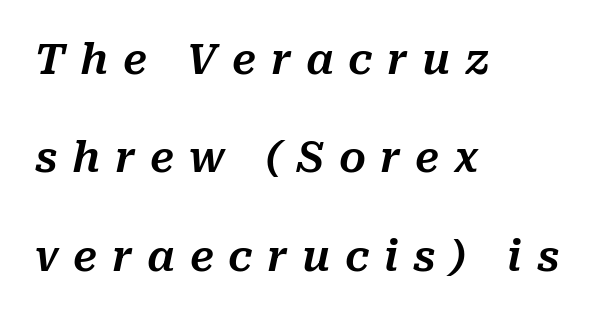
This rendering widens character spacing well past its baseline value. You could fit nearly another row in the gap between these rows. The rendering anchors every line to the left-hand side. A clean baseline with only descenders dipping below it.
